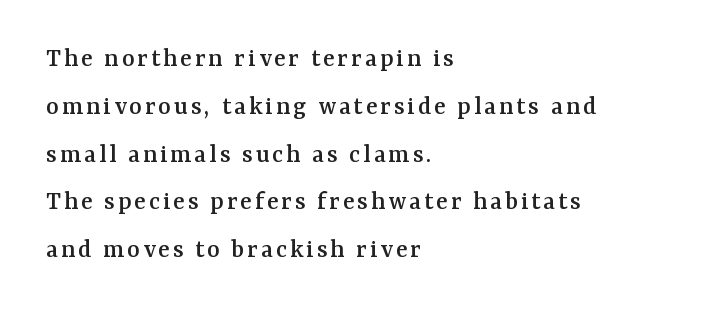
The image shows 27 px text type, upright; set left-aligned, line spacing 1.77x, not underlined.
